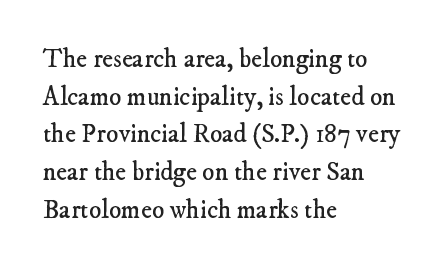
Q: Is the text bold? A: No.
Q: Is the text underlined? A: No.
Q: How is the paragraph aligned? A: Left-aligned.
Q: Is the spacing between letters normal or unusually wide? A: Normal.
Q: Is the spacing between lines tight, normal or loose? A: Normal.
